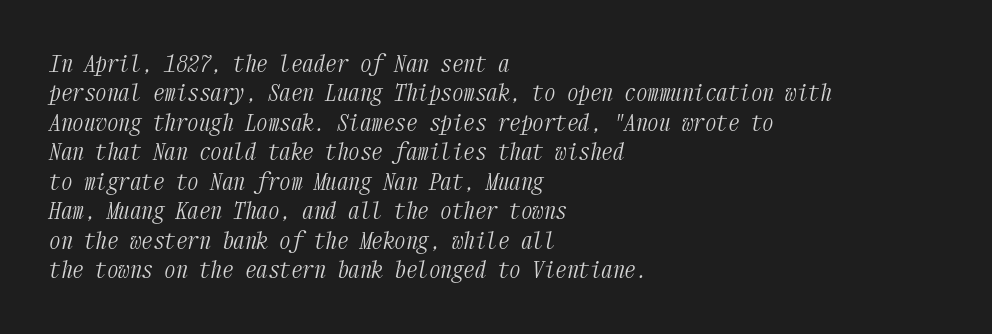
The image shows 23 px text type, italic (leaning right); set left-aligned, normal line spacing (1.28x), normal letter spacing, not underlined.
